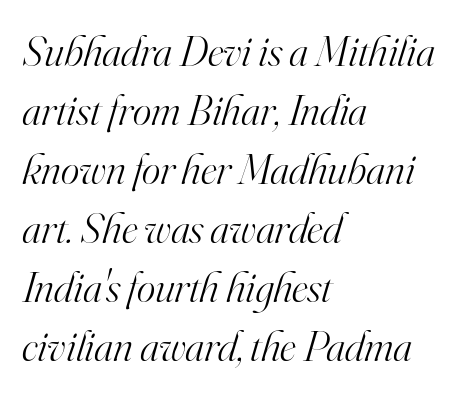
Q: Is the text bold? A: No.
Q: Is the text italic (slanted)? A: Yes, it leans right by about 16 degrees.
Q: Is the typeface a serif or a sans-serif typeface? A: Serif.
Q: Is the text underlined? A: No.
Q: How is the paragraph aligned? A: Left-aligned.
Q: Is the spacing between letters normal or unusually wide? A: Normal.
Q: Is the spacing between lines tight, normal or loose? A: Normal.
Q: Width (condensed, normal, or wide)? A: Normal.
Q: Stroke contrast? A: High.
Q: x-height? A: Small.
Q: Monospaced? A: No.
